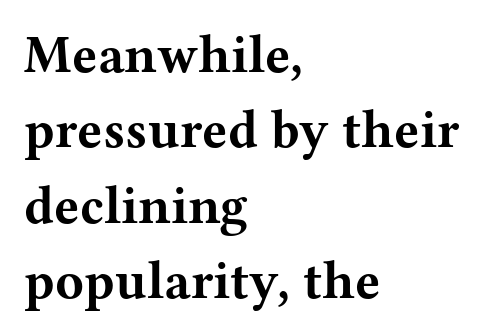
{"serif": "yes", "italic": "no", "bold": "yes", "weight": "bold", "width": "wide", "stroke_contrast": "medium", "x_height": "medium", "monospaced": "no", "underline": "no", "align": "left", "line_spacing": "normal", "line_spacing_ratio": 1.42, "letter_spacing": "normal", "letter_spacing_em": 0.0, "glyph_px": 53}
